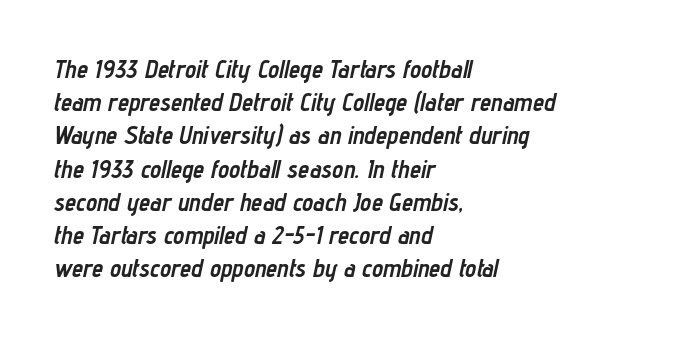
The area under the type is left untouched. Would a proofreader flag this as italicized? Yes. Tracking here is standard; glyphs follow each other at the usual distance. Visually the block forms a straight wall on the left and a jagged coastline on the right. A dark, heavy texture on the line: the type is bold. Evenly set lines give the paragraph a standard silhouette.
